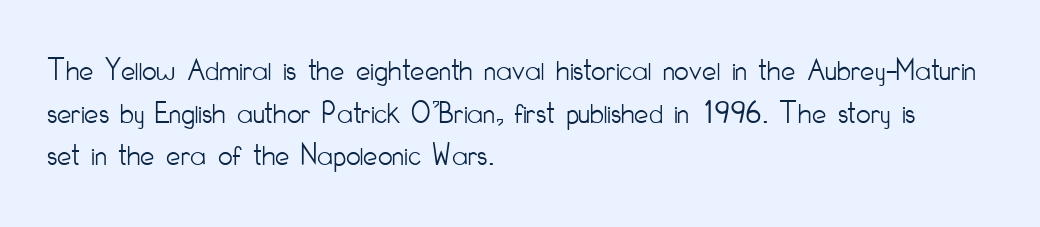
I'd call this a sans setting — the letters go barefoot. Line starts are locked; line ends wander. Varying glyph widths throughout — classic text-font behaviour. The space beneath each line is pristine and unruled. Weight class: somewhere from thin through regular.
